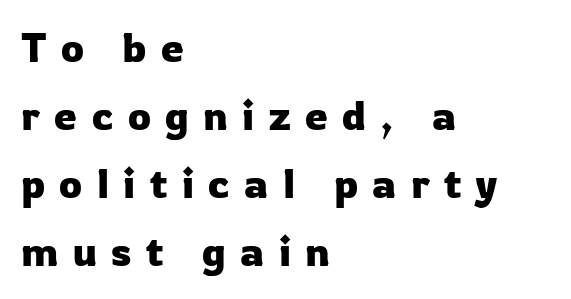
{"serif": "no", "italic": "no", "width": "normal", "stroke_contrast": "low", "x_height": "medium", "monospaced": "no", "underline": "no", "align": "left", "line_spacing": "normal", "line_spacing_ratio": 1.66, "letter_spacing": "wide", "letter_spacing_em": 0.35, "glyph_px": 41}
